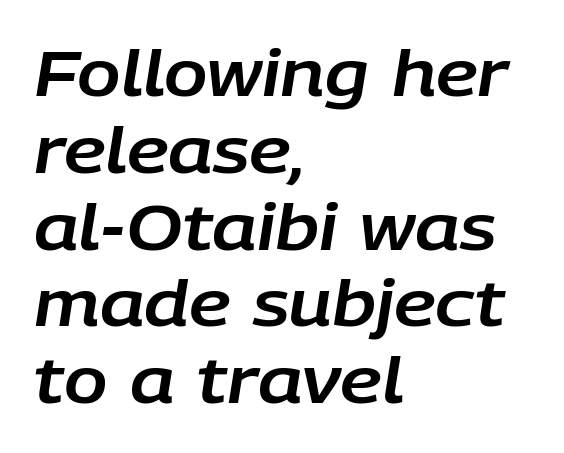
{"italic": "yes", "lean": "right", "slant_degrees": 9, "width": "normal", "stroke_contrast": "low", "x_height": "large", "monospaced": "no", "underline": "no", "align": "left", "line_spacing_ratio": 1.2, "letter_spacing": "normal", "letter_spacing_em": 0.0, "glyph_px": 64}
